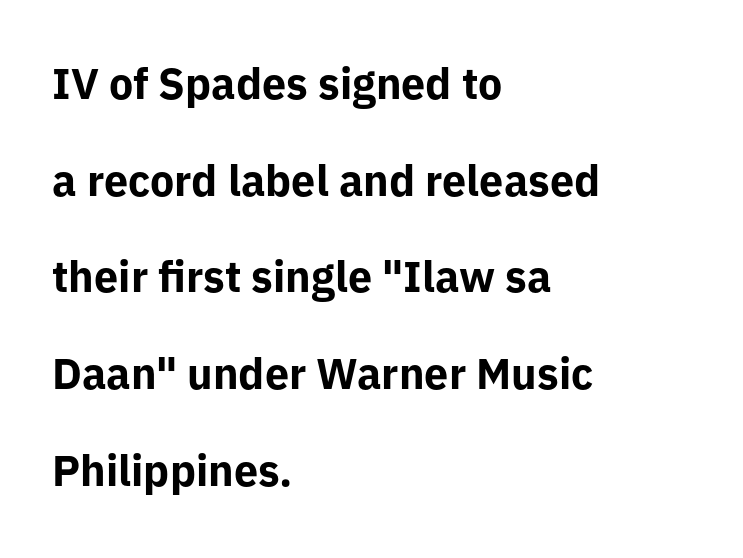
Honestly, the rows look like they've been pulled way apart. The font's upright variant was chosen for this text. Short note: letters normally spaced. Alignment: flush left. Plenty of ink on the page — the face is bold.
